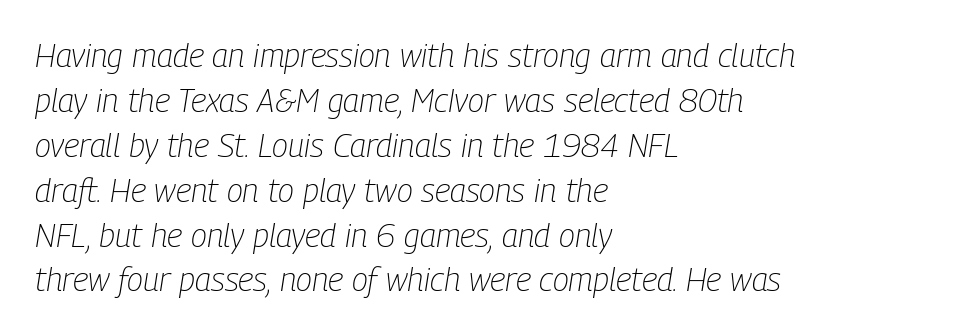
{"italic": "yes", "lean": "right", "slant_degrees": 9, "bold": "no", "weight": "light", "width": "condensed", "stroke_contrast": "low", "x_height": "medium", "monospaced": "no", "underline": "no", "align": "left", "line_spacing": "normal", "line_spacing_ratio": 1.36, "letter_spacing": "normal", "letter_spacing_em": 0.0, "glyph_px": 33}
